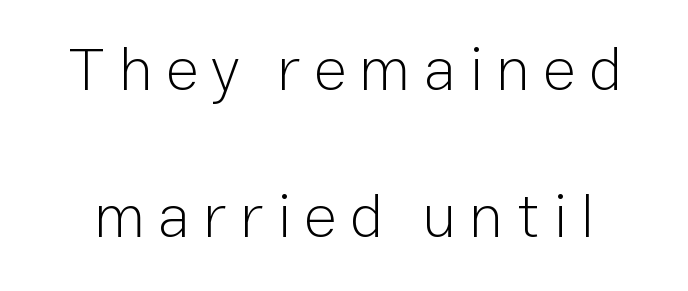
{"serif": "no", "italic": "no", "bold": "no", "weight": "light", "width": "normal", "stroke_contrast": "low", "x_height": "medium", "monospaced": "no", "underline": "no", "line_spacing": "loose", "line_spacing_ratio": 2.37, "letter_spacing": "wide", "letter_spacing_em": 0.21, "glyph_px": 62}
